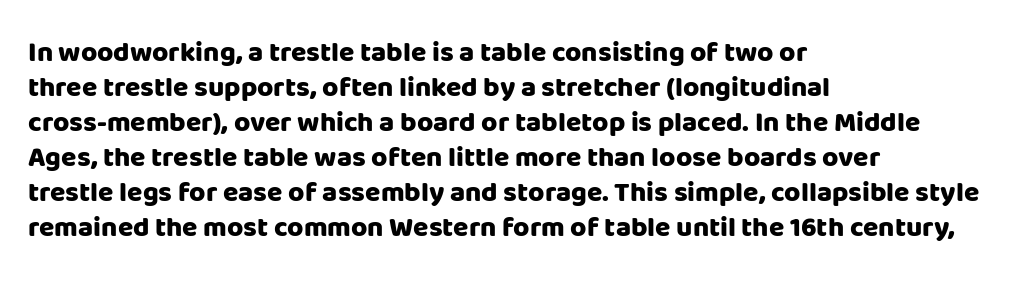
These words are printed bold, with thick strokes throughout. A roman cut, with each character standing at attention. This rendering leaves character spacing at its baseline value. Lines of text with bare space underneath. Serif or sans? Sans — the stroke terminals are bare.
